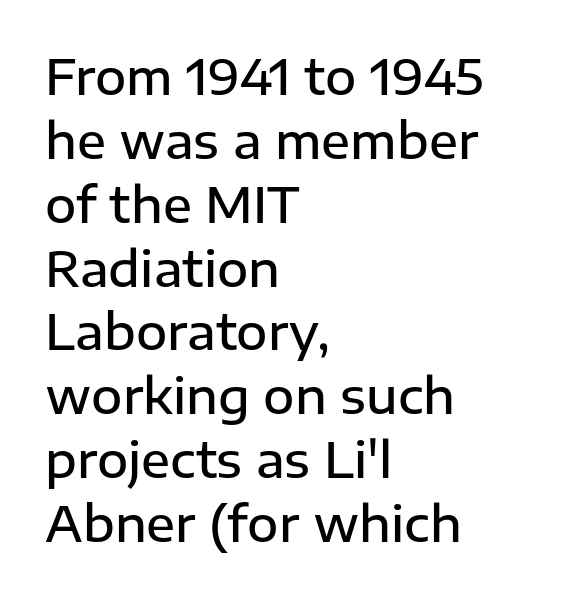
Alignment: flush left. The space beneath each line is pristine and unruled. Note the varied advance widths — an 'i' is clearly narrower than an 'm'. Students, observe: this is what conventionally led text looks like. Students, note that the glyphs here touch the page at normal intervals.
